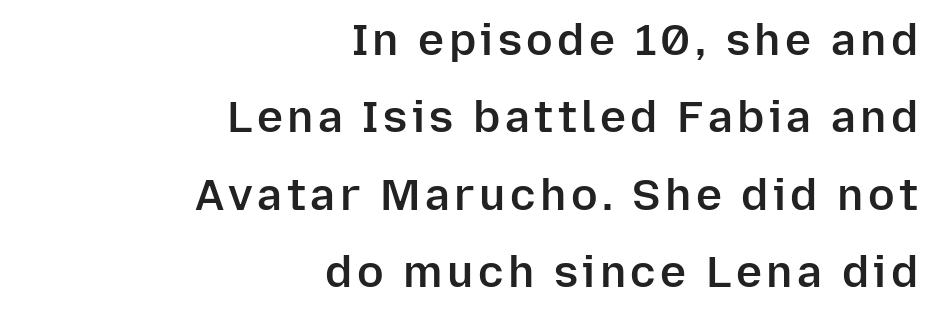
{"serif": "no", "italic": "no", "bold": "semi", "weight": "semibold", "width": "normal", "stroke_contrast": "low", "x_height": "medium", "monospaced": "no", "underline": "no", "align": "right", "line_spacing_ratio": 1.76, "glyph_px": 44}
